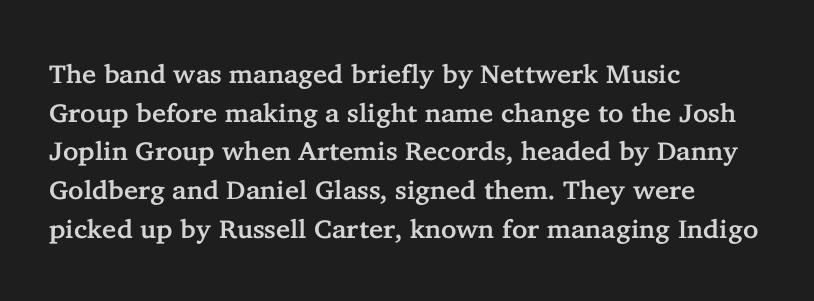
If you measured baseline to baseline, you'd find a middling distance. The line texture is even and compact thanks to regular tracking. Descender tails drop into unmarked territory. Posture: upright roman. Horizontally, the lines are justified to the leading edge only.
